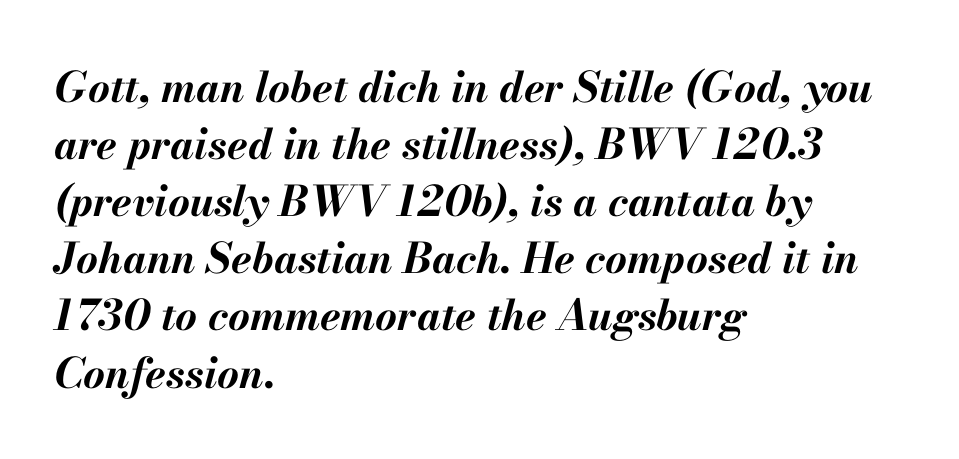
Character widths vary here, with narrow letters taking less room than wide ones. The rendering uses a moderate line-height, typical for paragraphs. Words appear dense and cohesive because spacing is normal. Line starts are locked; line ends wander.
